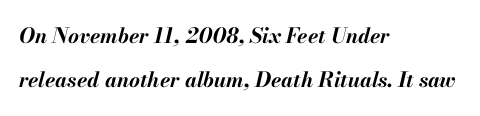
Leftover space on each line is placed entirely after the last word. The specimen omits any rule beneath the text block's lines. The rendering uses a bold face; every stroke is thick and dark. Compared with ordinary roman type, these characters are visibly tilted.
